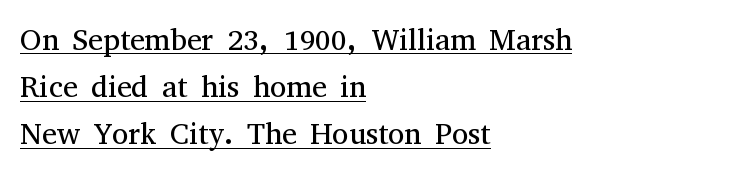
The ragged edge is on the right, which tells us the setting is flush left. The rendering uses natural spacing where letterforms have individual widths. Somebody hit Ctrl+U on this one — the words are underlined. Bold? No — there's no thickening of the strokes.
